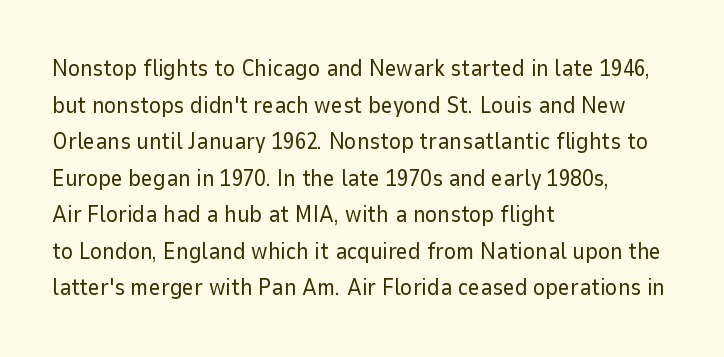
Q: Is the text bold? A: No.
Q: Is the text italic (slanted)? A: No, it is upright.
Q: Is the text underlined? A: No.
Q: How is the paragraph aligned? A: Left-aligned.
Q: Is the spacing between letters normal or unusually wide? A: Normal.
Q: Is the spacing between lines tight, normal or loose? A: Normal.
